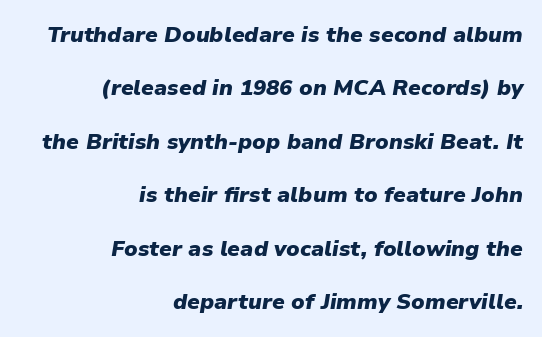
The image shows 22 px bold type, italic (leaning right); set right-aligned, loose line spacing (2.43x), normal letter spacing, not underlined.
